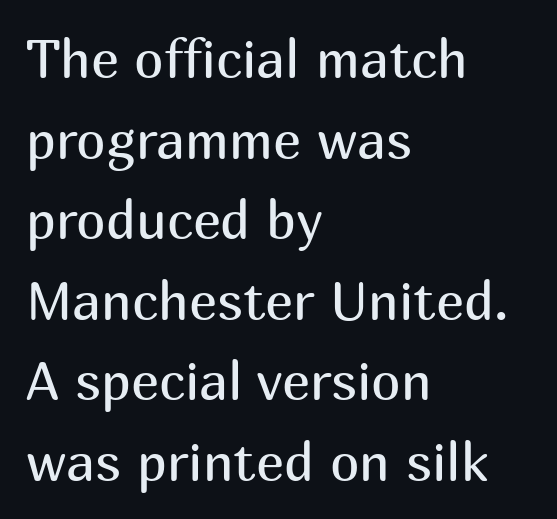
The image shows 53 px regular-weight sans-serif type, upright; set left-aligned, normal line spacing (1.52x), normal letter spacing, not underlined; medium stroke contrast and a medium x-height.
